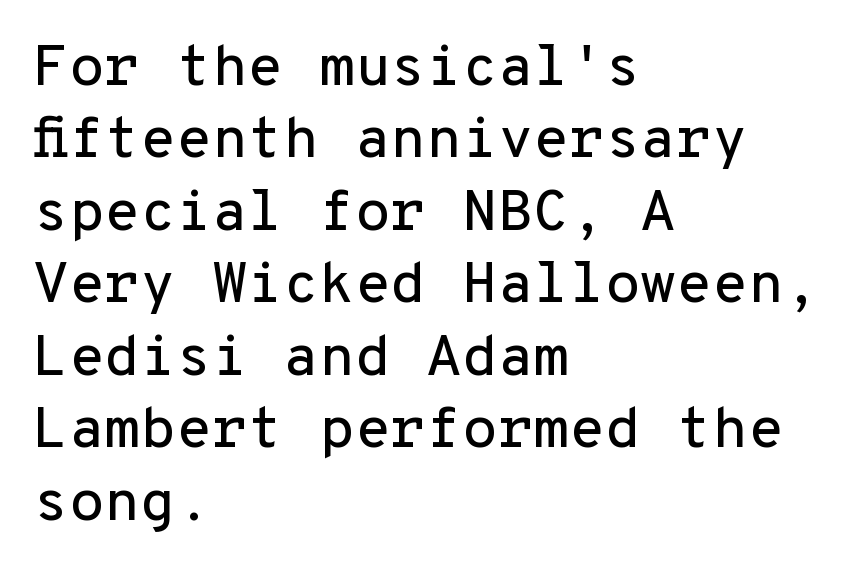
Q: Is the text italic (slanted)? A: No, it is upright.
Q: Is the typeface a serif or a sans-serif typeface? A: Sans-serif.
Q: Is the text underlined? A: No.
Q: How is the paragraph aligned? A: Left-aligned.
Q: Is the spacing between letters normal or unusually wide? A: Normal.
Q: Is the spacing between lines tight, normal or loose? A: Normal.
Q: Width (condensed, normal, or wide)? A: Normal.
Q: Stroke contrast? A: Low.
Q: x-height? A: Medium.
Q: Monospaced? A: Yes.
